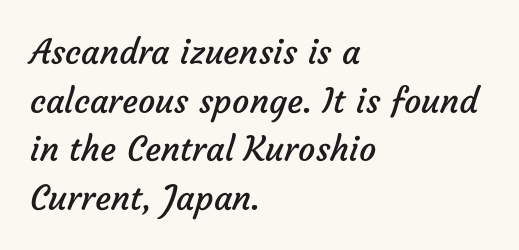
Students, observe: this is what conventionally led text looks like. A sans-serif font was chosen for this passage. A clean baseline with only descenders dipping below it. Horizontal alignment here is leftward, the default for most running prose. The letters advance in unequal steps, a hallmark of proportional type.
